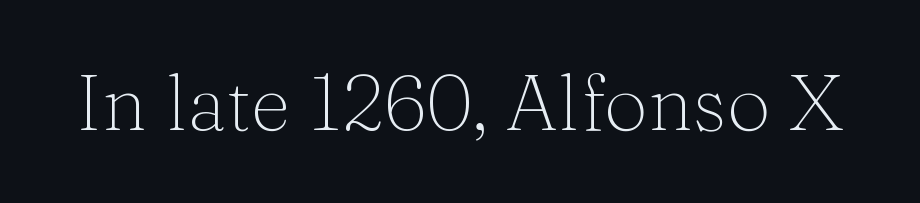
The image shows 78 px light serif type, upright; set normal letter spacing, not underlined; medium stroke contrast and a medium x-height.
